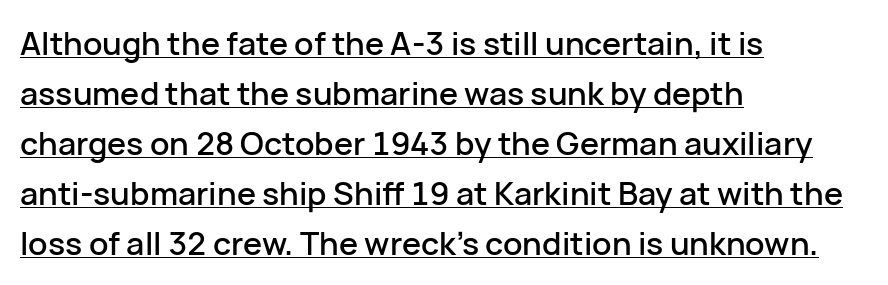
Q: Is the text italic (slanted)? A: No, it is upright.
Q: Is the typeface a serif or a sans-serif typeface? A: Sans-serif.
Q: Is the text underlined? A: Yes.
Q: How is the paragraph aligned? A: Left-aligned.
Q: Is the spacing between letters normal or unusually wide? A: Normal.
Q: Is the spacing between lines tight, normal or loose? A: Normal.
Q: Width (condensed, normal, or wide)? A: Normal.
Q: Stroke contrast? A: Low.
Q: x-height? A: Medium.
Q: Monospaced? A: No.
